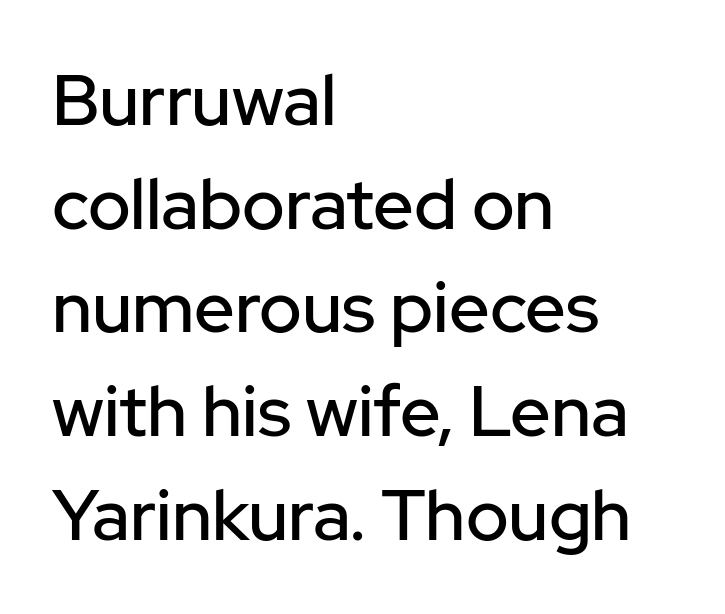
Q: Is the text italic (slanted)? A: No, it is upright.
Q: Is the typeface a serif or a sans-serif typeface? A: Sans-serif.
Q: Is the text underlined? A: No.
Q: How is the paragraph aligned? A: Left-aligned.
Q: Is the spacing between letters normal or unusually wide? A: Normal.
Q: Is the spacing between lines tight, normal or loose? A: Normal.
Q: Width (condensed, normal, or wide)? A: Normal.
Q: Stroke contrast? A: Low.
Q: x-height? A: Medium.
Q: Monospaced? A: No.
